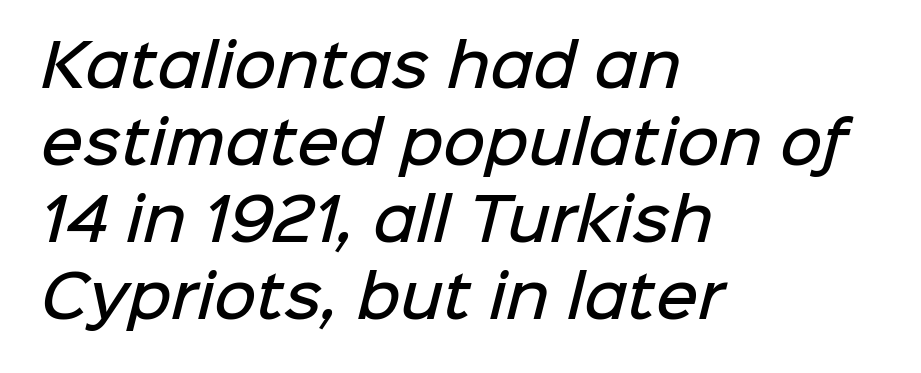
Q: Is the text bold? A: Semi-bold.
Q: Is the typeface a serif or a sans-serif typeface? A: Sans-serif.
Q: Is the text underlined? A: No.
Q: How is the paragraph aligned? A: Left-aligned.
Q: Is the spacing between letters normal or unusually wide? A: Normal.
Q: Is the spacing between lines tight, normal or loose? A: Normal.
Q: Width (condensed, normal, or wide)? A: Normal.
Q: Stroke contrast? A: Low.
Q: x-height? A: Medium.
Q: Monospaced? A: No.
